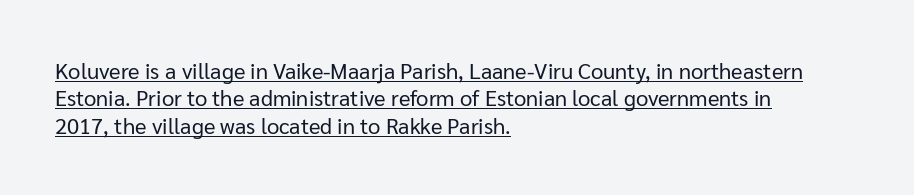
{"italic": "no", "bold": "no", "underline": "yes", "align": "left", "line_spacing_ratio": 1.24, "letter_spacing": "normal", "letter_spacing_em": 0.0, "glyph_px": 22}
